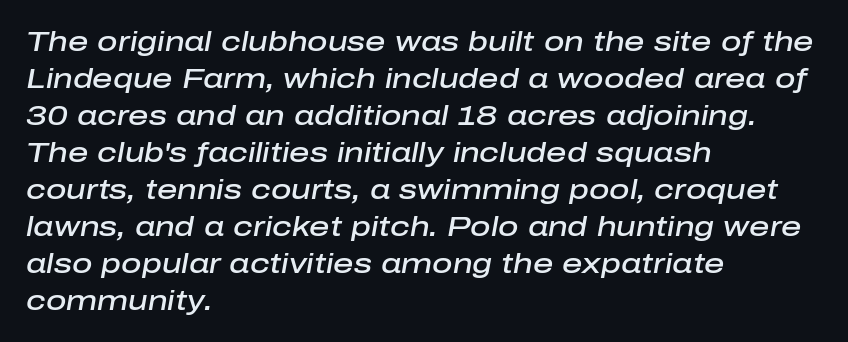
All the whitespace from short lines collects on the right. Stroke thickness is moderately raised; the sample reads as semibold. Compared with typical paragraphs, the rows here are spaced about the same. Here the glyphs are tracked normally, forming tight word shapes.
